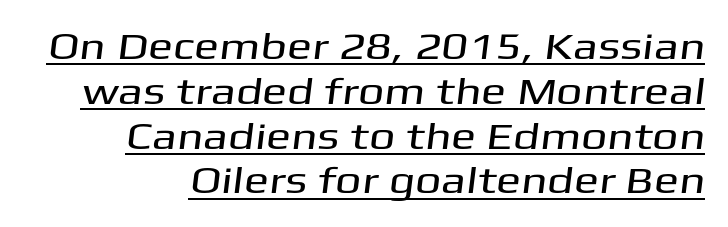
Q: Is the typeface a serif or a sans-serif typeface? A: Sans-serif.
Q: Is the text underlined? A: Yes.
Q: Is the spacing between letters normal or unusually wide? A: Normal.
Q: Width (condensed, normal, or wide)? A: Wide.
Q: Stroke contrast? A: Medium.
Q: x-height? A: Medium.
Q: Monospaced? A: No.
